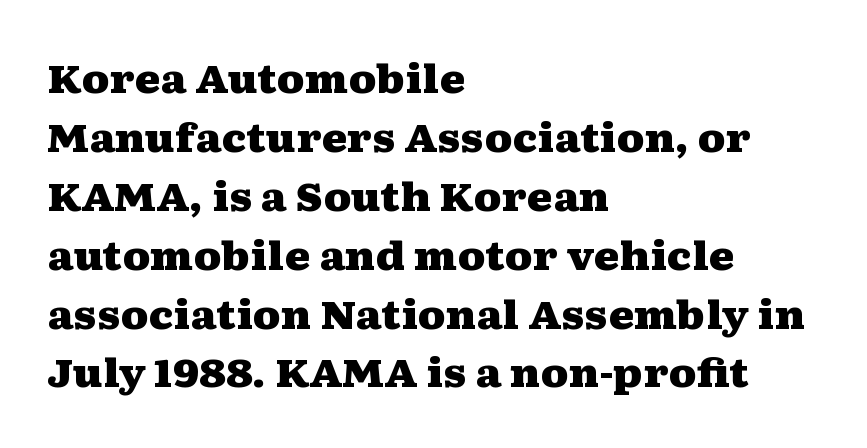
{"serif": "yes", "italic": "no", "bold": "yes", "weight": "heavy", "width": "wide", "stroke_contrast": "medium", "x_height": "medium", "monospaced": "no", "underline": "no", "align": "left", "line_spacing": "normal", "line_spacing_ratio": 1.51, "letter_spacing": "normal", "letter_spacing_em": 0.0, "glyph_px": 39}
